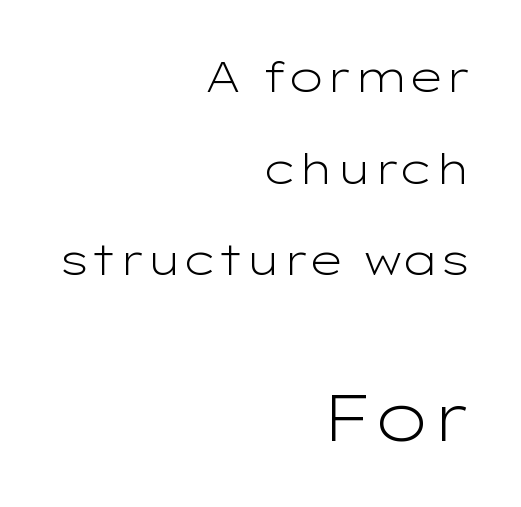
The image shows 65 px light, wide sans-serif type, upright; set right-aligned, loose line spacing (2.13x), normal letter spacing, not underlined; the second (bottom) block is 1.51x larger; low stroke contrast and a medium x-height.
